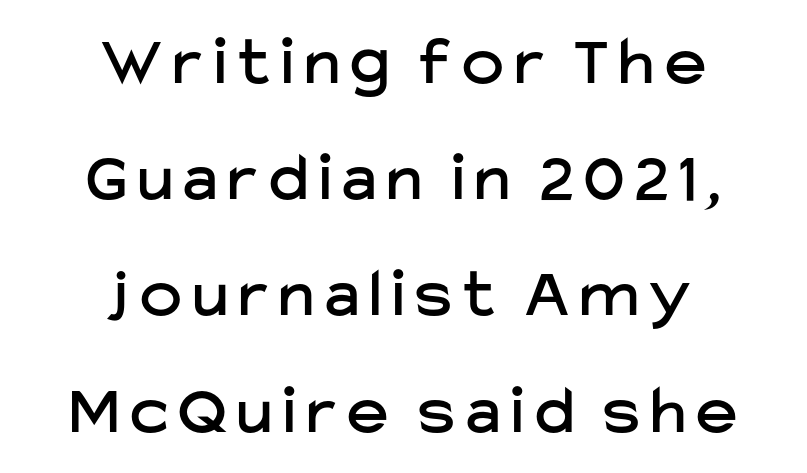
The lettering holds an erect, upright posture throughout. Do the characters align in a grid? No, the font is proportional. No word sits above an underline. Interline gaps are of average width in this sample.
